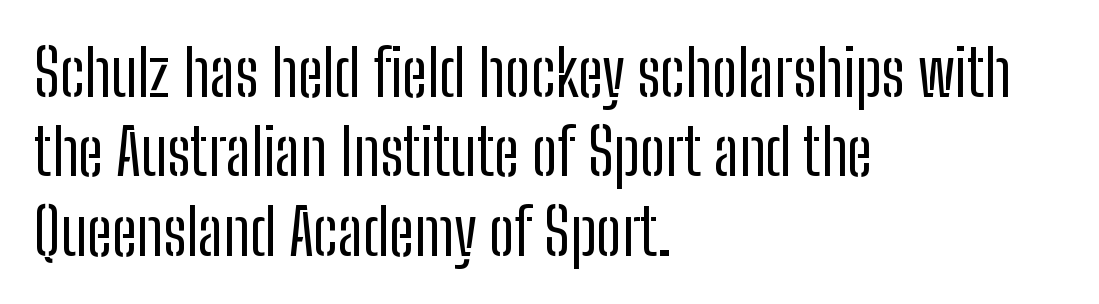
{"serif": "no", "italic": "no", "bold": "no", "weight": "regular", "width": "condensed", "stroke_contrast": "low", "x_height": "medium", "monospaced": "no", "underline": "no", "align": "left", "line_spacing_ratio": 1.24, "letter_spacing": "normal", "letter_spacing_em": 0.0, "glyph_px": 64}
